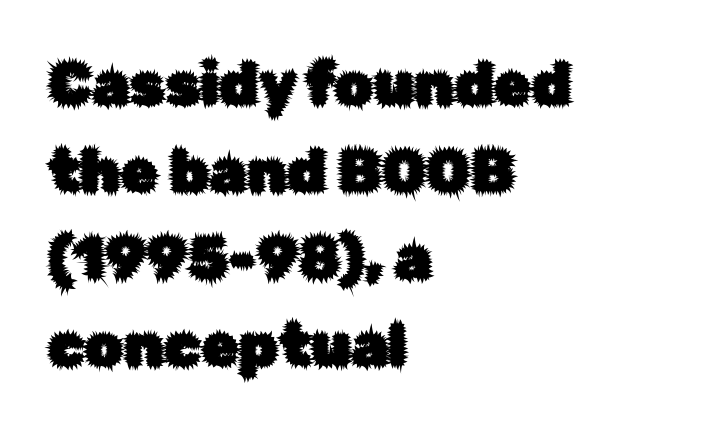
Q: Is the text italic (slanted)? A: No, it is upright.
Q: Is the typeface a serif or a sans-serif typeface? A: Sans-serif.
Q: Is the text underlined? A: No.
Q: How is the paragraph aligned? A: Left-aligned.
Q: Is the spacing between letters normal or unusually wide? A: Normal.
Q: Is the spacing between lines tight, normal or loose? A: Normal.
Q: Width (condensed, normal, or wide)? A: Normal.
Q: Stroke contrast? A: Low.
Q: x-height? A: Medium.
Q: Monospaced? A: No.
